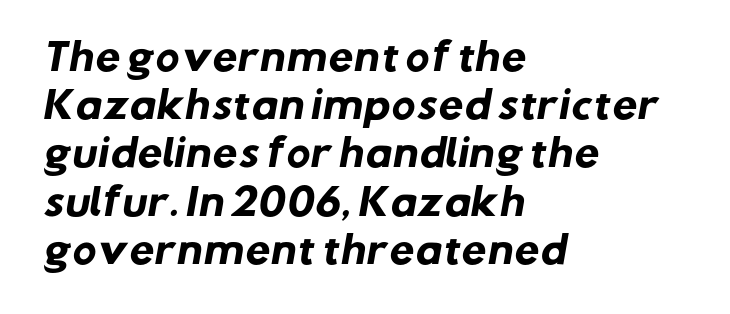
Notice how descenders clear the ascenders below comfortably — that's standard leading. The gaps between neighbouring characters are ordinary and unremarkable. The characters display no serif detailing; their extremities are plain. Line starts are locked; line ends wander.
